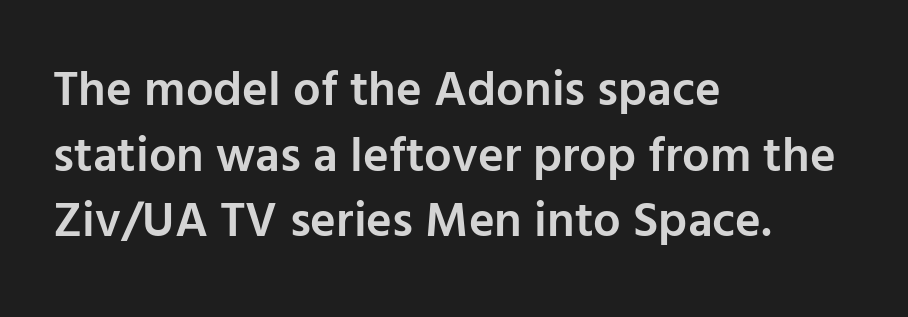
Check where the strokes stop: nothing finishes them off — pure sans. Words appear dense and cohesive because spacing is normal. Left-aligned paragraph, ragged on the right. This is moderately heavy type, rendered in semibold. The rows are spaced the way most documents space them. Looks like regular typesetting: each glyph gets only the width it needs.
